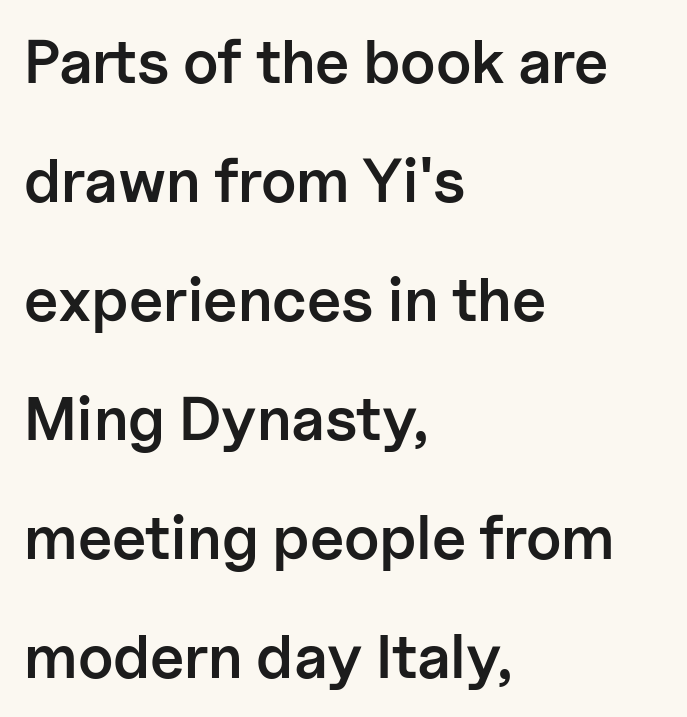
Q: Is the text bold? A: Semi-bold.
Q: Is the text italic (slanted)? A: No, it is upright.
Q: Is the typeface a serif or a sans-serif typeface? A: Sans-serif.
Q: Is the text underlined? A: No.
Q: How is the paragraph aligned? A: Left-aligned.
Q: Is the spacing between letters normal or unusually wide? A: Normal.
Q: Is the spacing between lines tight, normal or loose? A: Loose.
Q: Width (condensed, normal, or wide)? A: Normal.
Q: Stroke contrast? A: Low.
Q: x-height? A: Medium.
Q: Monospaced? A: No.
